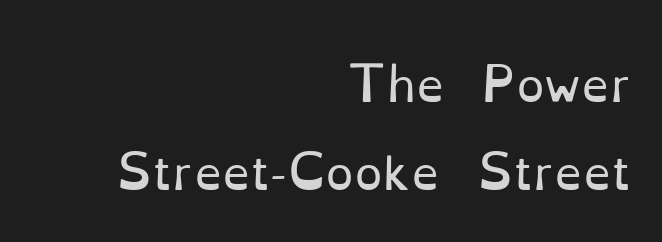
Ordinary non-slanted type is in use. Proportional: the letters do not fall into vertical columns. Teacher's note: observe the even right margin — that is flush-right alignment. The glyphs in this specimen are seriffed.
